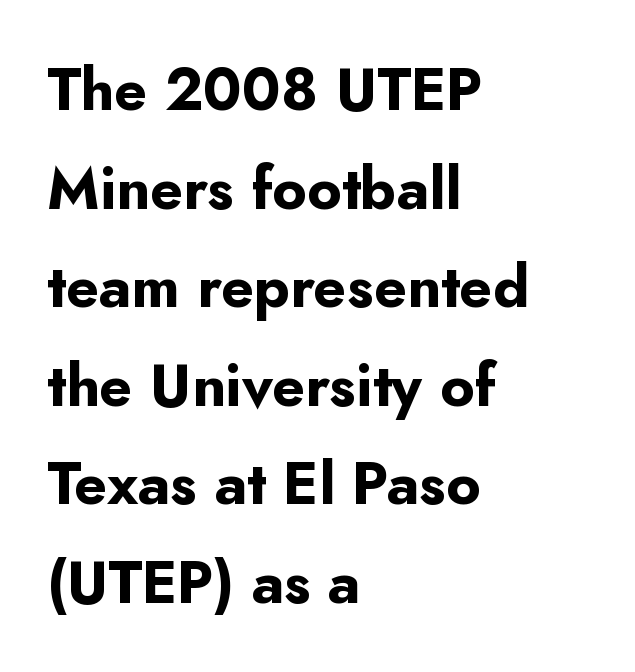
{"serif": "no", "italic": "no", "bold": "yes", "weight": "bold", "width": "normal", "stroke_contrast": "low", "x_height": "small", "monospaced": "no", "underline": "no", "align": "left", "line_spacing": "normal", "line_spacing_ratio": 1.67, "letter_spacing": "normal", "letter_spacing_em": 0.0, "glyph_px": 59}
